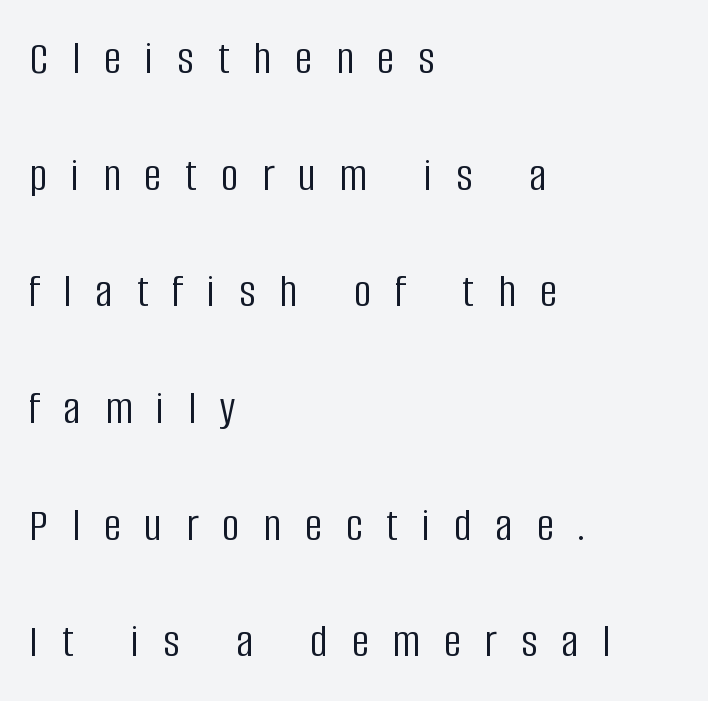
Q: Is the text bold? A: No.
Q: Is the text italic (slanted)? A: No, it is upright.
Q: Is the typeface a serif or a sans-serif typeface? A: Sans-serif.
Q: Is the text underlined? A: No.
Q: How is the paragraph aligned? A: Left-aligned.
Q: Is the spacing between letters normal or unusually wide? A: Unusually wide.
Q: Is the spacing between lines tight, normal or loose? A: Loose.
Q: Width (condensed, normal, or wide)? A: Condensed.
Q: Stroke contrast? A: Low.
Q: x-height? A: Large.
Q: Monospaced? A: No.
